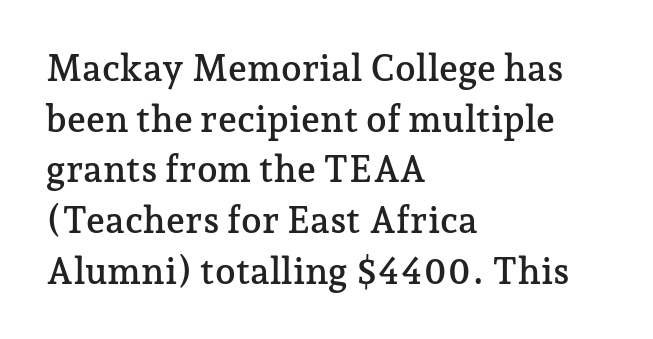
The image shows 37 px serif type, upright; set left-aligned, normal line spacing (1.37x), normal letter spacing, not underlined; low stroke contrast and a medium x-height.
